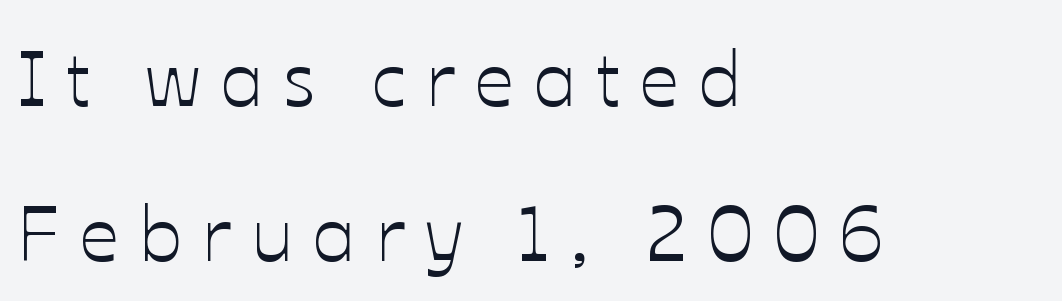
Q: Is the text italic (slanted)? A: No, it is upright.
Q: Is the text underlined? A: No.
Q: How is the paragraph aligned? A: Left-aligned.
Q: Is the spacing between letters normal or unusually wide? A: Unusually wide.
Q: Is the spacing between lines tight, normal or loose? A: Loose.
Q: Width (condensed, normal, or wide)? A: Normal.
Q: Stroke contrast? A: Low.
Q: x-height? A: Medium.
Q: Monospaced? A: No.
